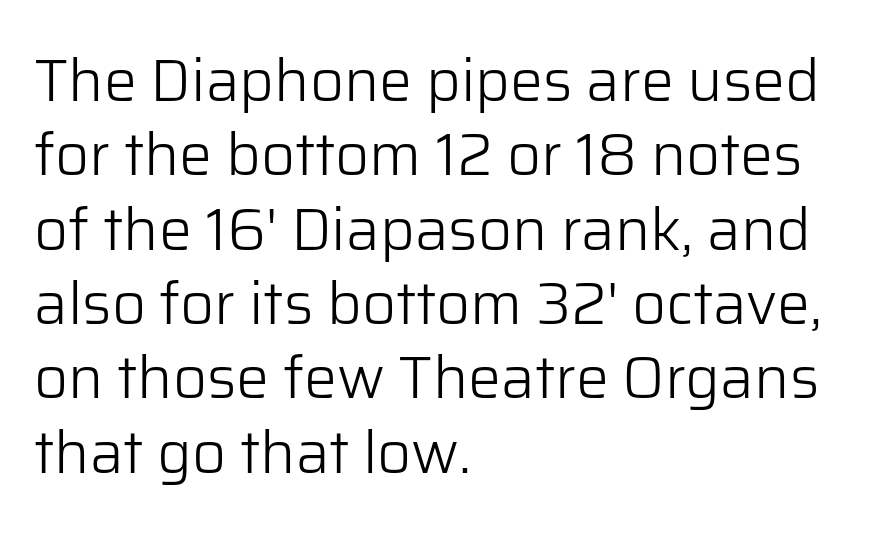
Q: Is the text bold? A: No.
Q: Is the text italic (slanted)? A: No, it is upright.
Q: Is the typeface a serif or a sans-serif typeface? A: Sans-serif.
Q: Is the text underlined? A: No.
Q: How is the paragraph aligned? A: Left-aligned.
Q: Is the spacing between letters normal or unusually wide? A: Normal.
Q: Is the spacing between lines tight, normal or loose? A: Normal.
Q: Width (condensed, normal, or wide)? A: Normal.
Q: Stroke contrast? A: Low.
Q: x-height? A: Medium.
Q: Monospaced? A: No.
